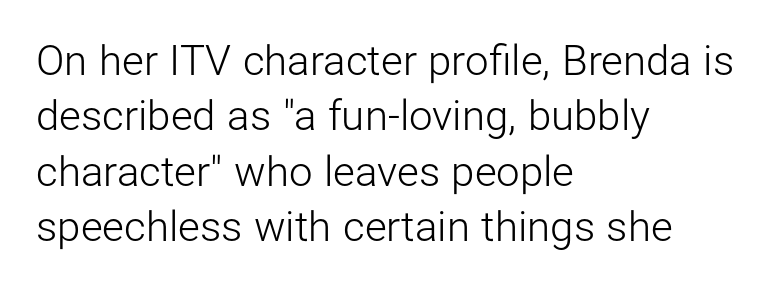
The image shows 42 px light sans-serif type, upright; set left-aligned, normal line spacing (1.32x), normal letter spacing, not underlined; low stroke contrast and a medium x-height.
